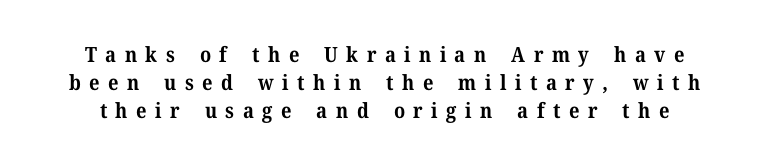
{"italic": "no", "bold": "yes", "underline": "no", "line_spacing": "normal", "line_spacing_ratio": 1.34, "letter_spacing": "wide", "letter_spacing_em": 0.4, "glyph_px": 21}
